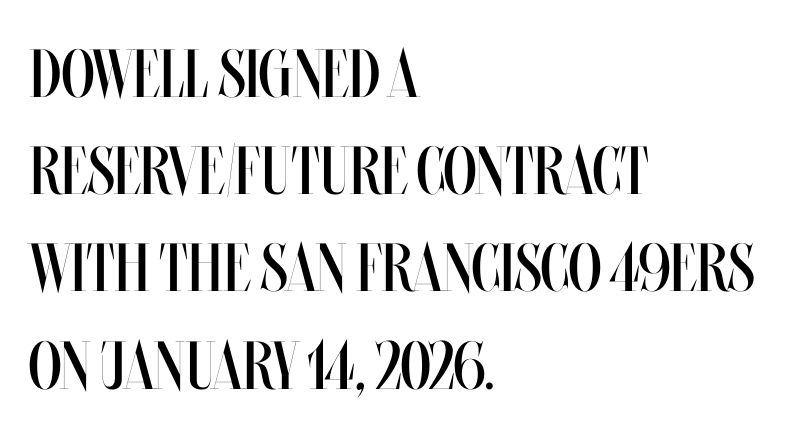
The image shows 68 px regular-weight, condensed type, upright; set left-aligned, normal line spacing (1.43x), normal letter spacing, not underlined; medium stroke contrast and a large x-height.
